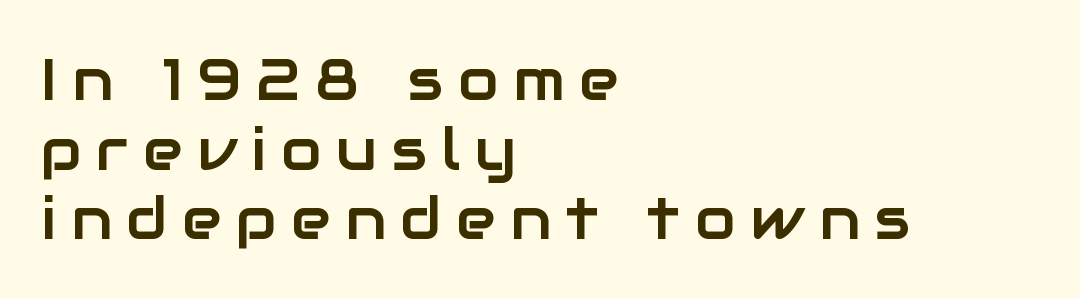
The image shows 59 px sans-serif type, upright; set left-aligned, line spacing 1.18x, unusually wide letter spacing (+0.25 em), not underlined; low stroke contrast and a medium x-height.
